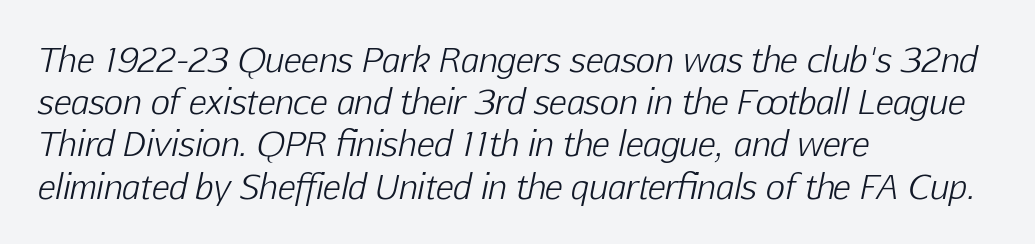
Short note: letters normally spaced. This sample keeps an unexceptional amount of space between lines. Underline: absent. Ink coverage per letter is moderate at most. Leftover space on each line is placed entirely after the last word. You could not count columns in this text — the font is proportionally spaced.
